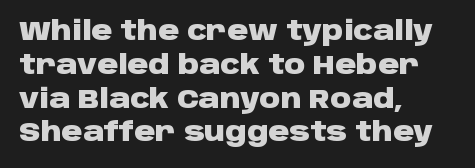
Q: Is the text bold? A: Yes.
Q: Is the text italic (slanted)? A: No, it is upright.
Q: Is the text underlined? A: No.
Q: How is the paragraph aligned? A: Left-aligned.
Q: Is the spacing between letters normal or unusually wide? A: Normal.
Q: Is the spacing between lines tight, normal or loose? A: Normal.
